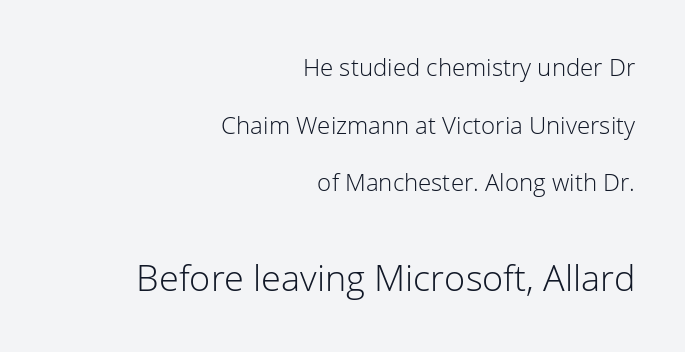
{"serif": "no", "italic": "no", "bold": "no", "weight": "light", "width": "normal", "stroke_contrast": "low", "x_height": "medium", "monospaced": "no", "underline": "no", "align": "right", "line_spacing": "loose", "line_spacing_ratio": 2.4, "letter_spacing": "normal", "letter_spacing_em": 0.0, "larger_block": "second", "size_ratio": 1.5, "glyph_px": 36}
